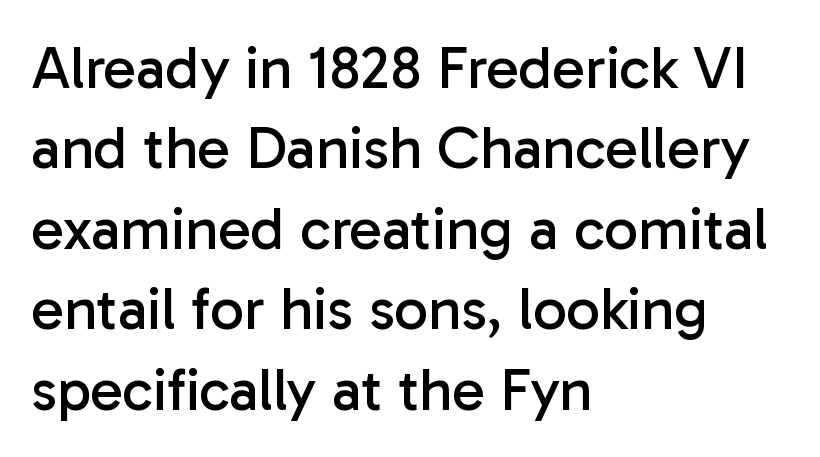
The image shows 60 px regular-weight sans-serif type, upright; set left-aligned, normal line spacing (1.34x), normal letter spacing, not underlined; low stroke contrast and a medium x-height.
